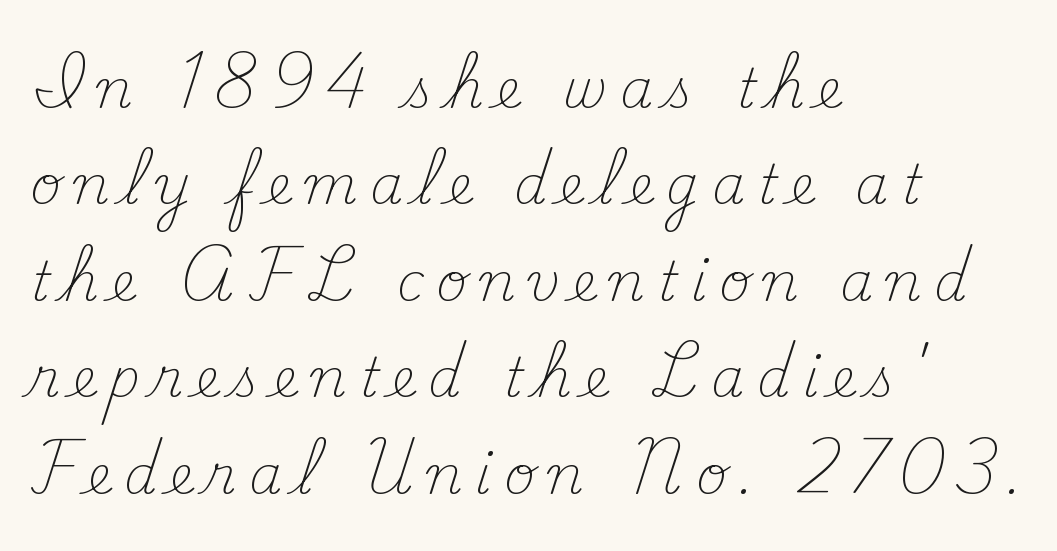
The image shows 53 px light serif type; set left-aligned, line spacing 1.82x, unusually wide letter spacing (+0.24 em), not underlined; medium stroke contrast and a small x-height.
